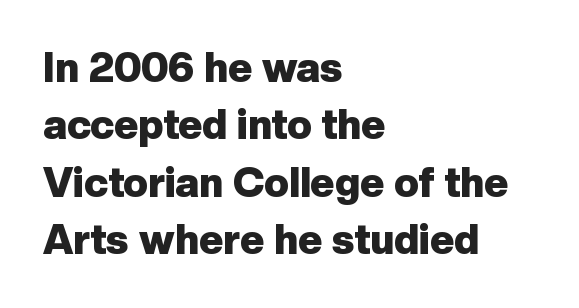
The image shows 41 px heavy sans-serif type, upright; set left-aligned, normal line spacing (1.4x), normal letter spacing, not underlined; low stroke contrast and a medium x-height.
